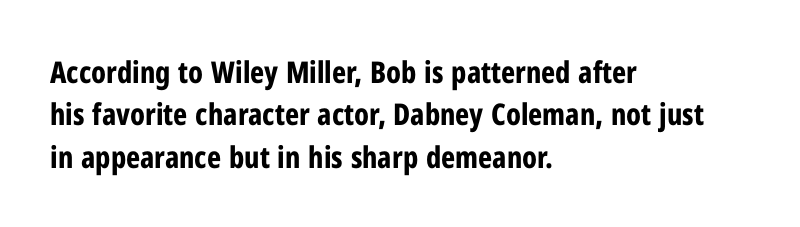
The image shows 30 px bold, condensed sans-serif type, upright; set left-aligned, normal line spacing (1.41x), normal letter spacing, not underlined; low stroke contrast and a medium x-height.
